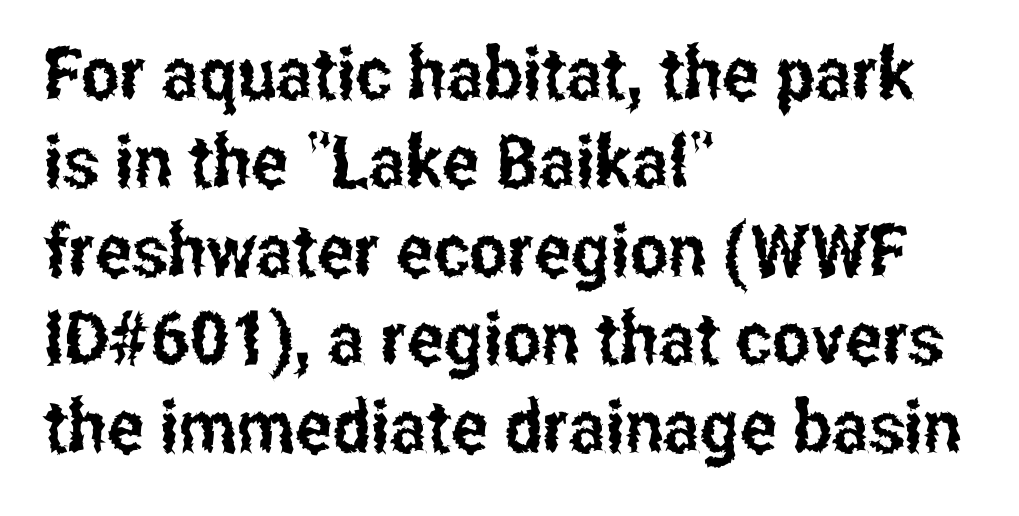
The image shows 73 px condensed sans-serif type, upright; set left-aligned, line spacing 1.21x, normal letter spacing, not underlined; low stroke contrast and a medium x-height.
